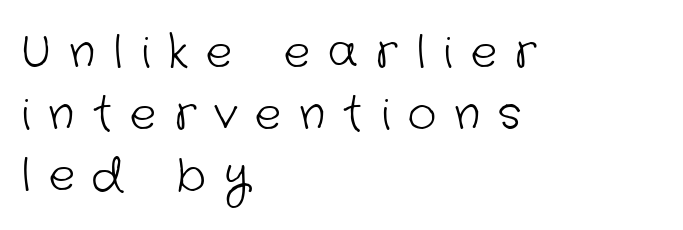
The image shows 44 px light sans-serif type; set left-aligned, normal line spacing (1.4x), unusually wide letter spacing (+0.41 em), not underlined; low stroke contrast and a medium x-height.
